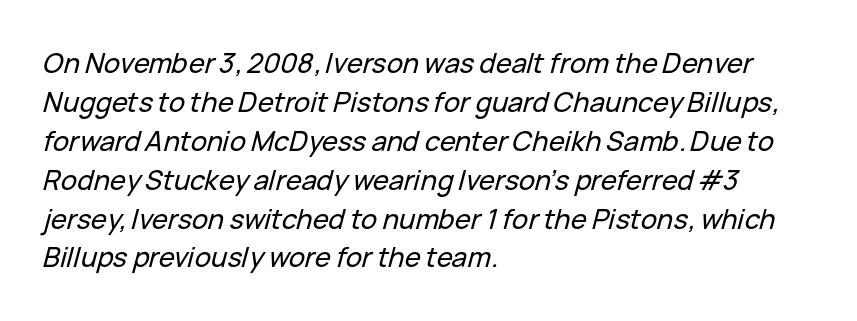
{"italic": "yes", "lean": "right", "slant_degrees": 15, "underline": "no", "align": "left", "line_spacing": "normal", "line_spacing_ratio": 1.44, "letter_spacing": "normal", "letter_spacing_em": 0.0, "glyph_px": 27}
